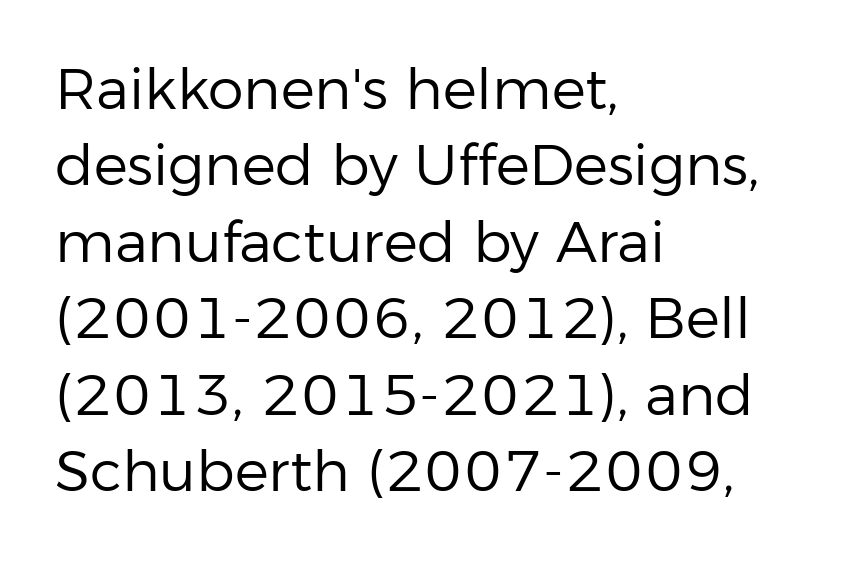
Q: Is the text bold? A: No.
Q: Is the text italic (slanted)? A: No, it is upright.
Q: Is the typeface a serif or a sans-serif typeface? A: Sans-serif.
Q: Is the text underlined? A: No.
Q: How is the paragraph aligned? A: Left-aligned.
Q: Is the spacing between letters normal or unusually wide? A: Normal.
Q: Is the spacing between lines tight, normal or loose? A: Normal.
Q: Width (condensed, normal, or wide)? A: Normal.
Q: Stroke contrast? A: Low.
Q: x-height? A: Medium.
Q: Monospaced? A: No.
